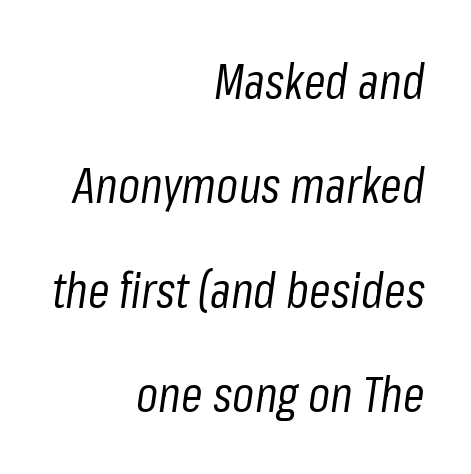
Notice how the passage keeps a crisp vertical edge on the right only. Proportional: the letters do not fall into vertical columns. This rendering features lettering with no underline. Nobody touched the tracking dial on this one. The letterforms sit at book weight or below.
